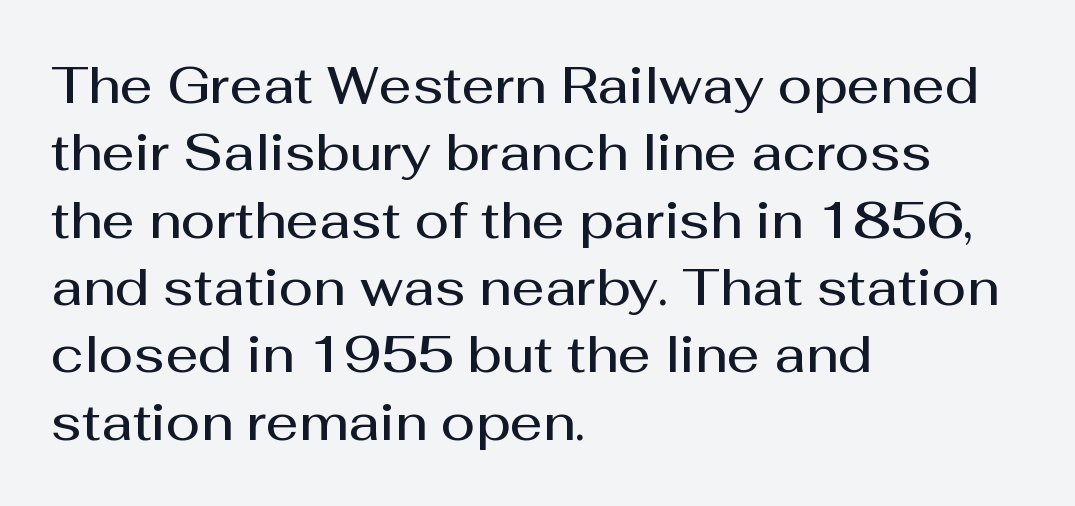
How heavy is the stroke? Medium-heavy — a semibold, shy of bold. Leftover space on each line is placed entirely after the last word. Note the varied advance widths — an 'i' is clearly narrower than an 'm'. Ordinary non-slanted type is in use.
